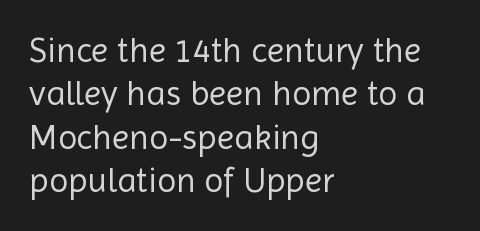
The gaps between neighbouring characters are ordinary and unremarkable. No chunkiness to these letters — they're not bold. Reading down the block, your eye returns to a fixed left position each line. Descender tails drop into unmarked territory.
